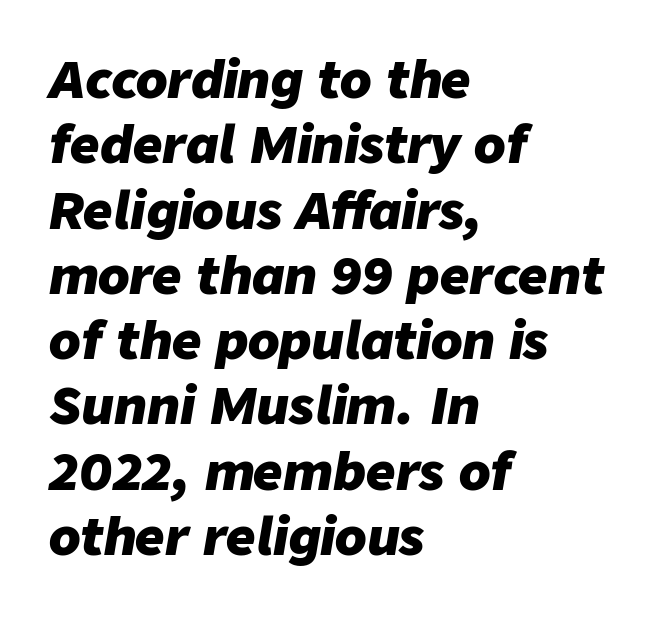
The image shows 51 px heavy type, italic (leaning right); set left-aligned, normal line spacing (1.28x), normal letter spacing, not underlined; low stroke contrast and a medium x-height.
